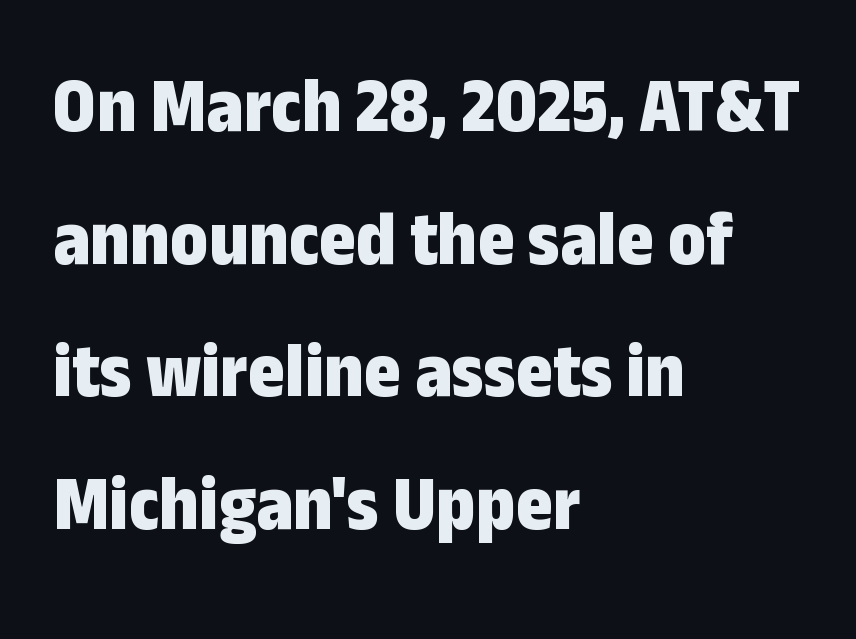
These lines are rendered in a variable-pitch font. As a designer I'd log this as weight 700, bold. The specimen reads as upright at a glance. The rendering keeps characters at their native spacing. Compared with a centered layout, this one pins lines to the left instead. Plain, unruled lines of type.
